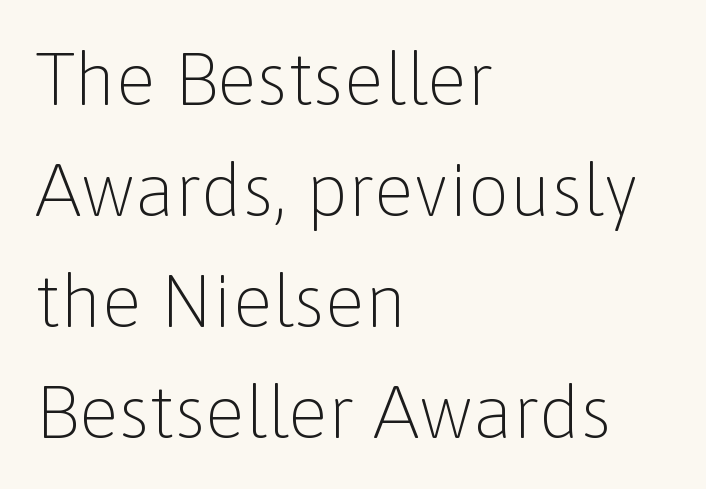
Italic? Not at all — the glyphs are vertical. Quick note: interline space is typical. Honestly, the letter spacing is just normal — you wouldn't notice it. These lines are rendered in a variable-pitch font. The glyphs are unaccompanied by any horizontal stroke below them. Horizontally, the lines are justified to the leading edge only.
